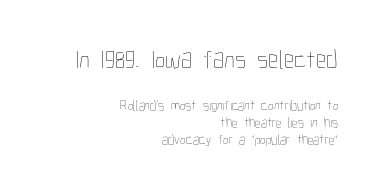
{"italic": "no", "bold": "no", "underline": "no", "align": "right", "line_spacing_ratio": 1.18, "letter_spacing": "normal", "letter_spacing_em": 0.0, "larger_block": "first", "size_ratio": 1.86, "glyph_px": 26}
